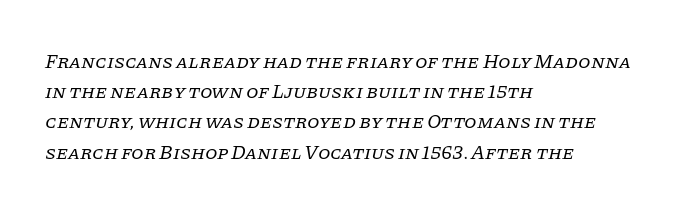
The image shows 20 px text type, italic (leaning right); set left-aligned, normal line spacing (1.51x), normal letter spacing, not underlined.
